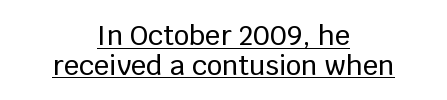
Q: Is the text italic (slanted)? A: No, it is upright.
Q: Is the text underlined? A: Yes.
Q: How is the paragraph aligned? A: Centered.
Q: Is the spacing between letters normal or unusually wide? A: Normal.
Q: Is the spacing between lines tight, normal or loose? A: Tight.
